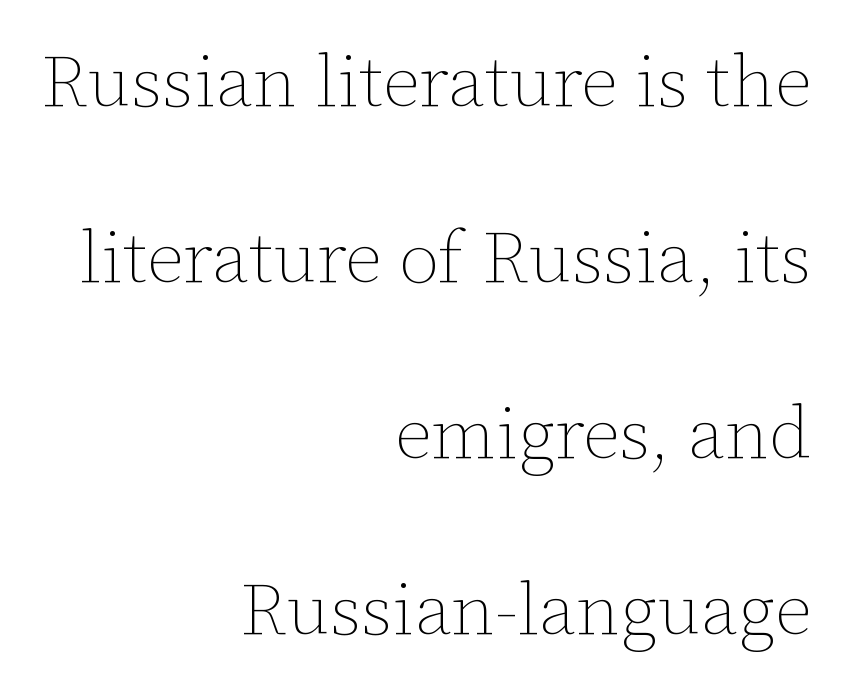
Nobody touched the tracking dial on this one. Vertical stems look standard width or narrower in stroke. In CSS terms this would be text-align: right. Note the varied advance widths — an 'i' is clearly narrower than an 'm'. What's the leading like? Stretched, with rows far apart.
